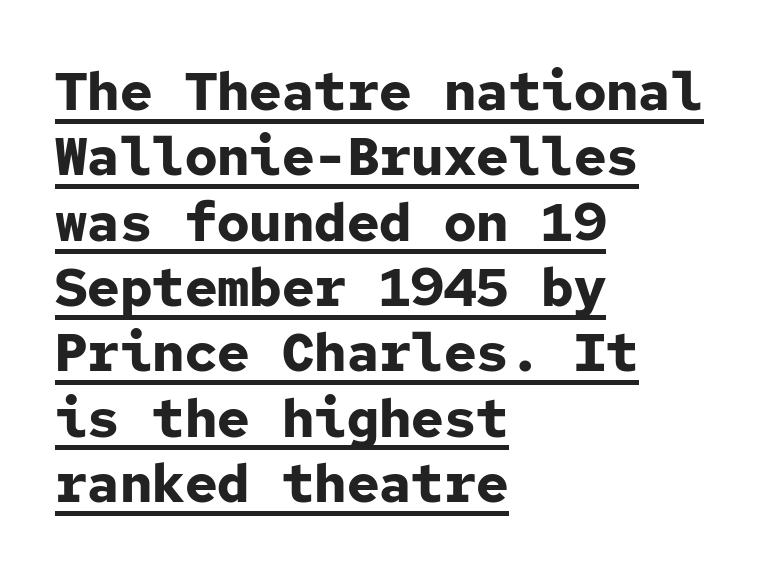
{"serif": "no", "italic": "no", "bold": "yes", "weight": "bold", "width": "normal", "stroke_contrast": "low", "x_height": "medium", "monospaced": "yes", "underline": "yes", "align": "left", "line_spacing_ratio": 1.21, "letter_spacing": "normal", "letter_spacing_em": 0.0, "glyph_px": 54}
